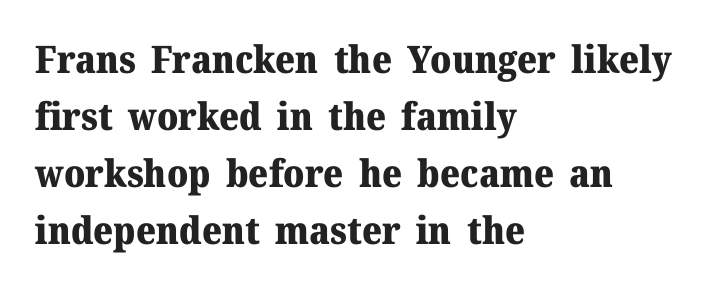
{"serif": "yes", "italic": "no", "bold": "yes", "weight": "heavy", "width": "normal", "stroke_contrast": "medium", "x_height": "medium", "monospaced": "no", "underline": "no", "align": "left", "line_spacing": "normal", "line_spacing_ratio": 1.5, "letter_spacing": "normal", "letter_spacing_em": 0.0, "glyph_px": 38}
